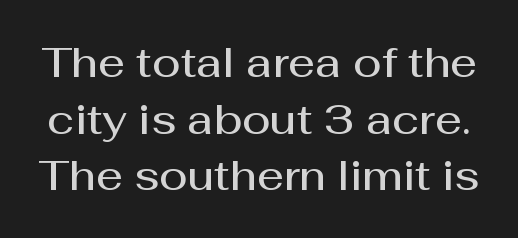
The rendering keeps characters at their native spacing. I'd call this a sans setting — the letters go barefoot. Proportional: the letters do not fall into vertical columns. These words are printed semibold, heavier than regular yet not bold.
